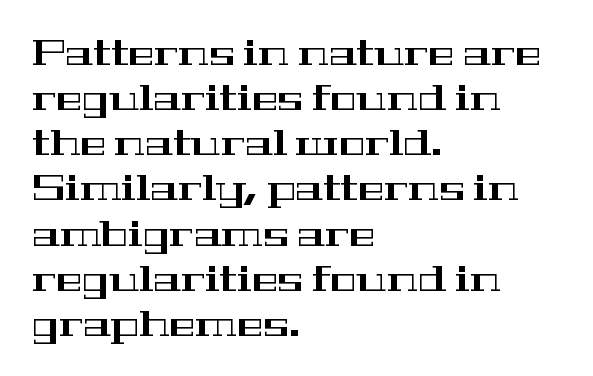
Q: Is the text italic (slanted)? A: No, it is upright.
Q: Is the typeface a serif or a sans-serif typeface? A: Serif.
Q: Is the text underlined? A: No.
Q: How is the paragraph aligned? A: Left-aligned.
Q: Is the spacing between letters normal or unusually wide? A: Normal.
Q: Is the spacing between lines tight, normal or loose? A: Normal.
Q: Width (condensed, normal, or wide)? A: Wide.
Q: Stroke contrast? A: High.
Q: x-height? A: Medium.
Q: Monospaced? A: No.
